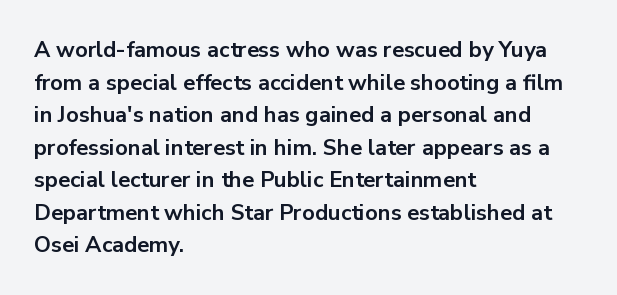
{"italic": "no", "bold": "yes", "underline": "no", "align": "left", "line_spacing": "normal", "line_spacing_ratio": 1.48, "letter_spacing": "normal", "letter_spacing_em": 0.0, "glyph_px": 22}
